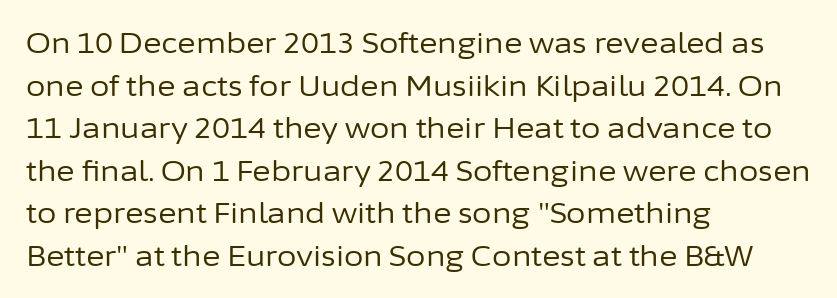
The image shows 28 px regular-weight sans-serif type, upright; set left-aligned, normal line spacing (1.52x), normal letter spacing, not underlined; low stroke contrast and a medium x-height.
